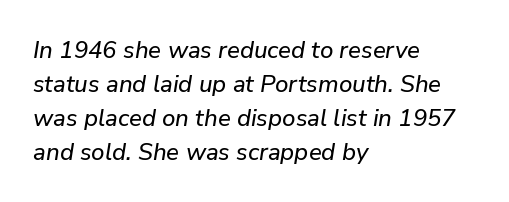
Descenders hang freely into open space. The letters sit at their default tracking, neither squeezed nor spread. The glyphs look as if they've been sheared to an angle. Notice how the passage keeps a crisp vertical edge on the left only. The rendering uses a moderate line-height, typical for paragraphs.
